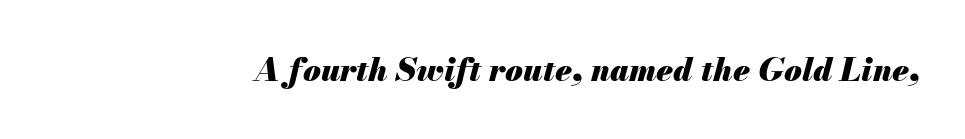
The image shows 32 px heavy type, italic (leaning right); set normal letter spacing, not underlined; medium stroke contrast and a small x-height.
